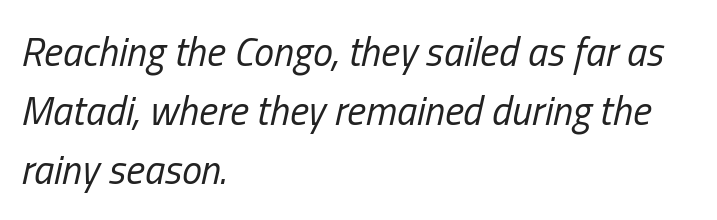
{"italic": "yes", "lean": "right", "slant_degrees": 13, "bold": "no", "weight": "regular", "width": "condensed", "stroke_contrast": "low", "x_height": "medium", "monospaced": "no", "underline": "no", "align": "left", "line_spacing": "normal", "line_spacing_ratio": 1.47, "letter_spacing": "normal", "letter_spacing_em": 0.0, "glyph_px": 40}
